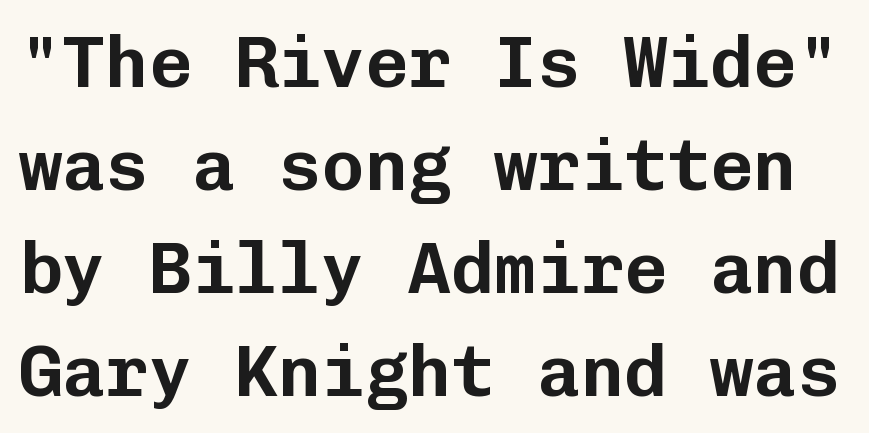
{"serif": "no", "italic": "no", "width": "normal", "stroke_contrast": "low", "x_height": "medium", "monospaced": "yes", "underline": "no", "line_spacing": "normal", "line_spacing_ratio": 1.43, "letter_spacing": "normal", "letter_spacing_em": 0.0, "glyph_px": 72}
